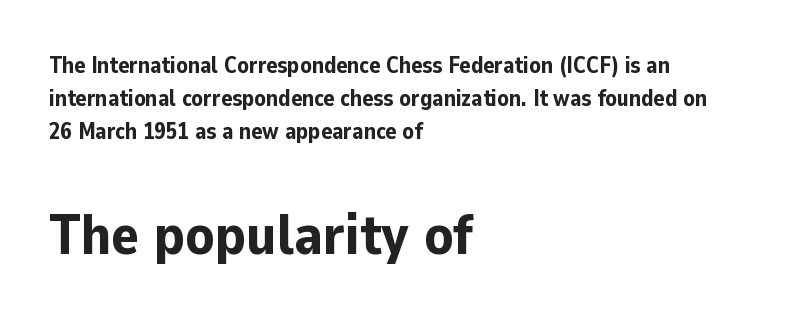
Style check: upright. Compared with an ordinary text face, these strokes are far heavier — a full bold. Examine the stroke ends and you'll find no serifs. Spacing verdict: proportional, widths tailored to each character. Each new line begins a customary step beneath the previous one. A student would notice the bottom passage is typeset larger than what precedes it.
